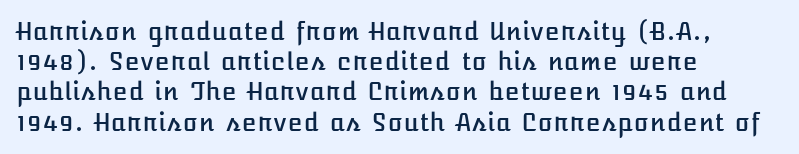
{"italic": "no", "underline": "no", "align": "left", "line_spacing": "normal", "line_spacing_ratio": 1.26, "letter_spacing": "normal", "letter_spacing_em": 0.0, "glyph_px": 24}
